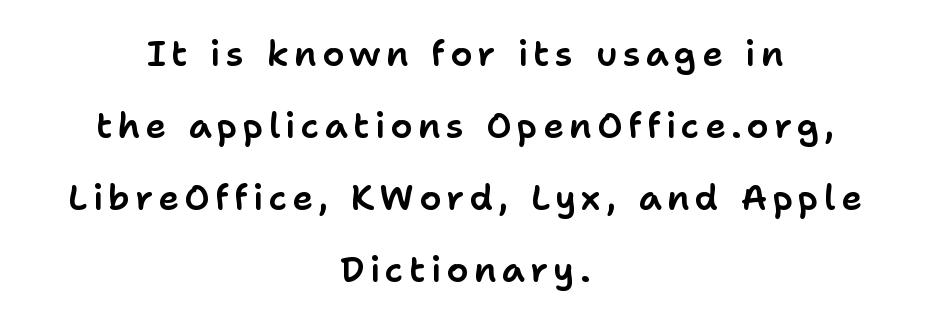
Q: Is the text italic (slanted)? A: No, it is upright.
Q: Is the typeface a serif or a sans-serif typeface? A: Sans-serif.
Q: Is the text underlined? A: No.
Q: How is the paragraph aligned? A: Centered.
Q: Is the spacing between lines tight, normal or loose? A: Loose.
Q: Width (condensed, normal, or wide)? A: Normal.
Q: Stroke contrast? A: Low.
Q: x-height? A: Medium.
Q: Monospaced? A: No.
